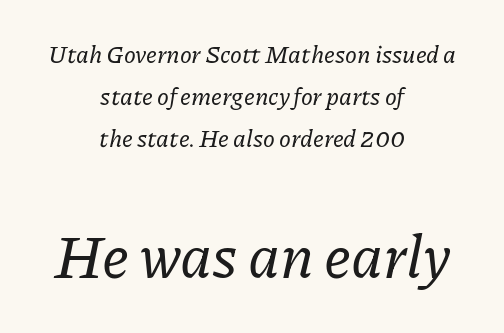
Q: Is the text italic (slanted)? A: Yes, it leans right by about 11 degrees.
Q: Is the typeface a serif or a sans-serif typeface? A: Serif.
Q: Is the text underlined? A: No.
Q: How is the paragraph aligned? A: Centered.
Q: Is the spacing between letters normal or unusually wide? A: Normal.
Q: Which block of text is set in a larger size, the first (top) or the second (bottom)? A: The second (bottom) one.
Q: Width (condensed, normal, or wide)? A: Normal.
Q: Stroke contrast? A: Low.
Q: x-height? A: Medium.
Q: Monospaced? A: No.
